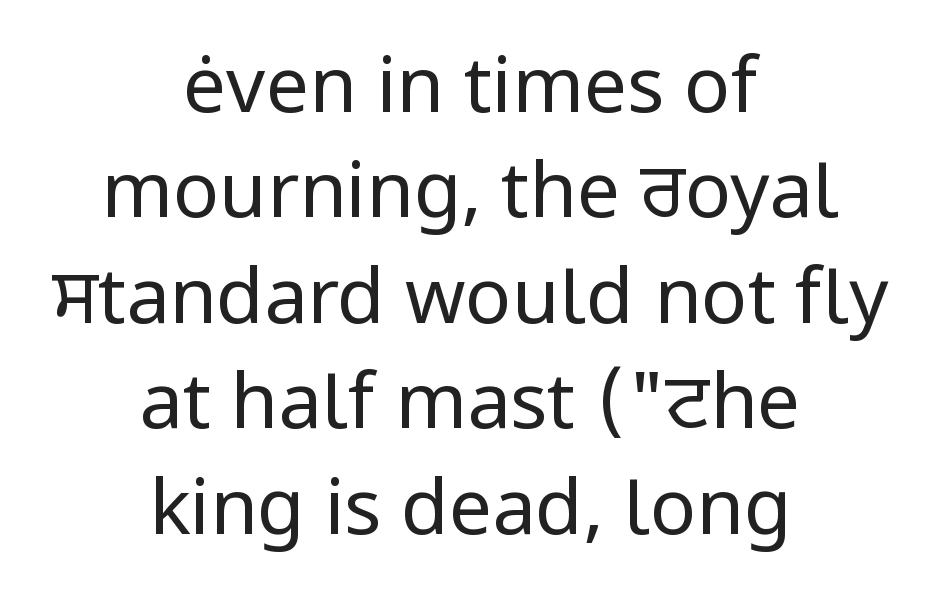
Q: Is the text bold? A: No.
Q: Is the text italic (slanted)? A: No, it is upright.
Q: Is the typeface a serif or a sans-serif typeface? A: Sans-serif.
Q: Is the text underlined? A: No.
Q: How is the paragraph aligned? A: Centered.
Q: Is the spacing between letters normal or unusually wide? A: Normal.
Q: Is the spacing between lines tight, normal or loose? A: Normal.
Q: Width (condensed, normal, or wide)? A: Normal.
Q: Stroke contrast? A: Low.
Q: x-height? A: Medium.
Q: Monospaced? A: No.
